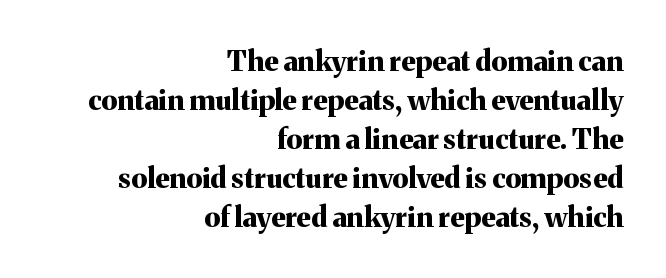
The image shows 28 px bold serif type, upright; set right-aligned, normal line spacing (1.39x), normal letter spacing, not underlined; medium stroke contrast and a medium x-height.
